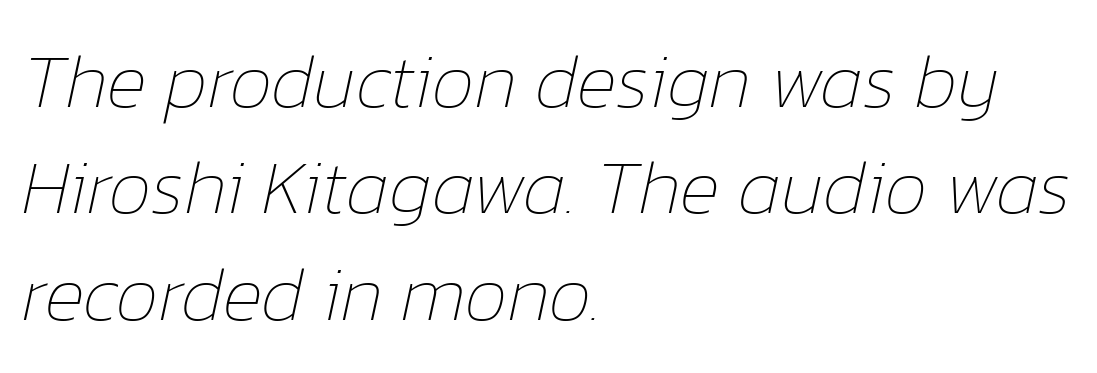
Q: Is the text bold? A: No.
Q: Is the text italic (slanted)? A: Yes, it leans right by about 12 degrees.
Q: Is the text underlined? A: No.
Q: How is the paragraph aligned? A: Left-aligned.
Q: Is the spacing between letters normal or unusually wide? A: Normal.
Q: Is the spacing between lines tight, normal or loose? A: Normal.
Q: Width (condensed, normal, or wide)? A: Normal.
Q: Stroke contrast? A: Low.
Q: x-height? A: Medium.
Q: Monospaced? A: No.
